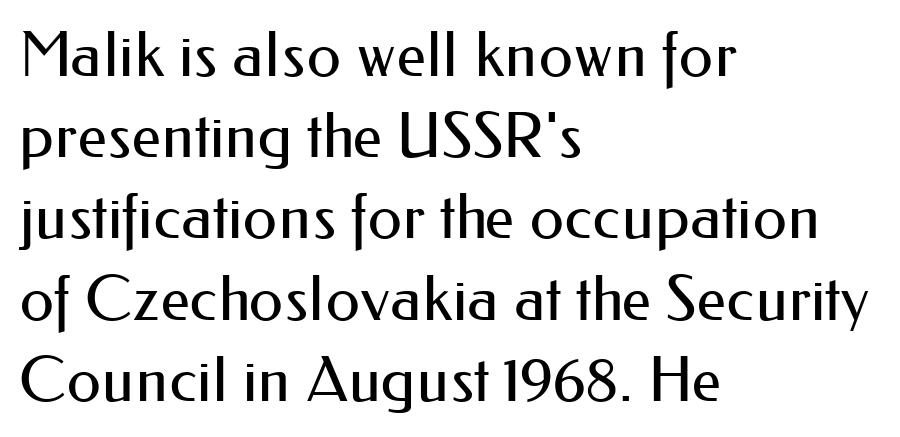
{"serif": "no", "italic": "no", "bold": "no", "weight": "regular", "width": "normal", "stroke_contrast": "medium", "x_height": "small", "monospaced": "no", "underline": "no", "align": "left", "line_spacing": "normal", "line_spacing_ratio": 1.31, "letter_spacing": "normal", "letter_spacing_em": 0.0, "glyph_px": 62}
